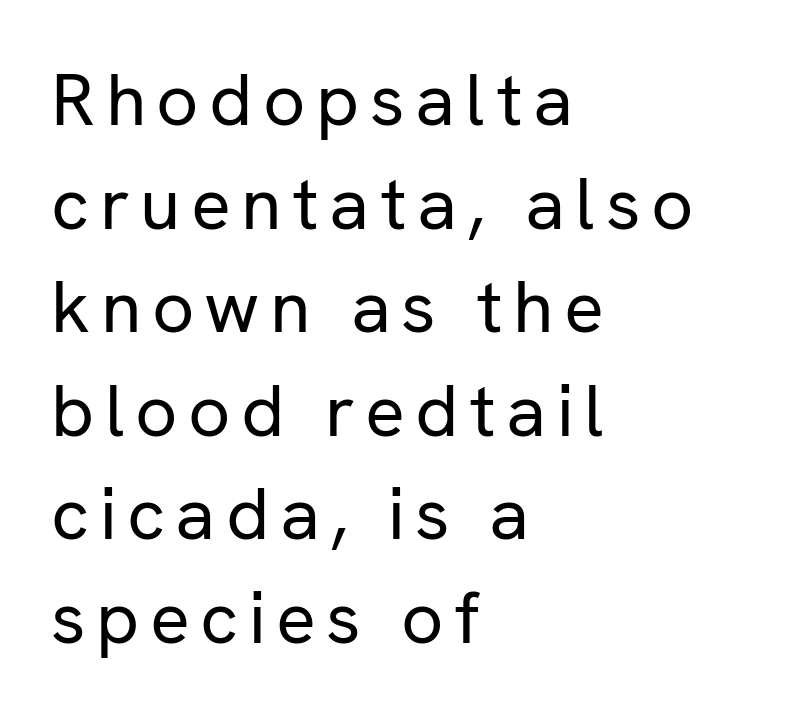
Ascenders rise straight up at ninety degrees. Here the designer chose a conventional face with non-uniform glyph widths. Is the block centered? No — it sits flush against the left margin. This sample keeps an unexceptional amount of space between lines.
